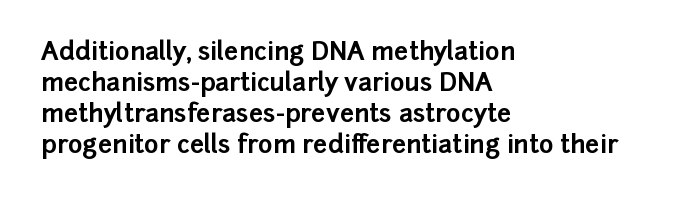
The image shows 25 px bold type, upright; set left-aligned, line spacing 1.24x, normal letter spacing, not underlined.
